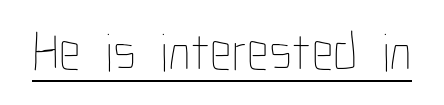
This is not heavy type; no bold has been used. Posture: upright roman. A typesetter would call this proportional, since set widths differ per character. In designer terms, the underline attribute is active on this setting. Standard letterfit; no display-style spreading of the glyphs.
